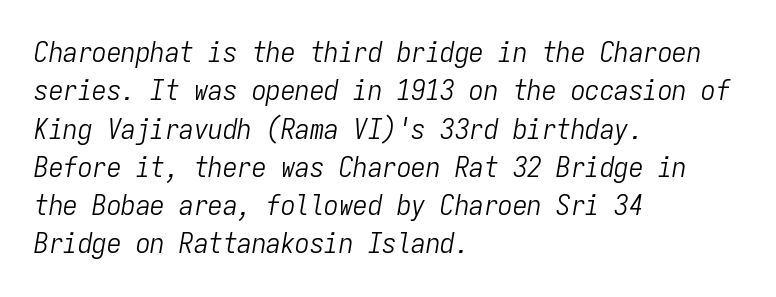
{"italic": "yes", "lean": "right", "slant_degrees": 9, "bold": "no", "weight": "light", "width": "condensed", "stroke_contrast": "low", "x_height": "medium", "monospaced": "yes", "underline": "no", "align": "left", "line_spacing": "normal", "line_spacing_ratio": 1.32, "letter_spacing": "normal", "letter_spacing_em": 0.0, "glyph_px": 29}
